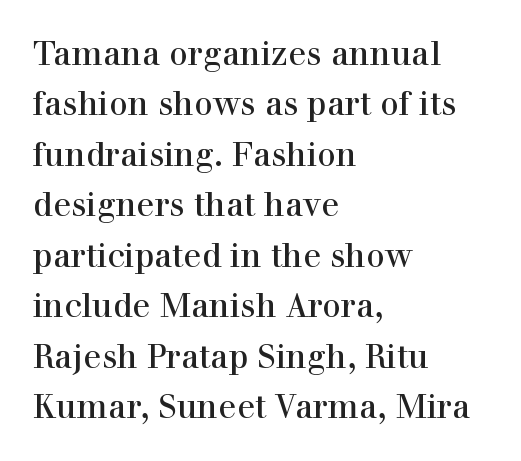
Q: Is the text italic (slanted)? A: No, it is upright.
Q: Is the typeface a serif or a sans-serif typeface? A: Serif.
Q: Is the text underlined? A: No.
Q: How is the paragraph aligned? A: Left-aligned.
Q: Is the spacing between letters normal or unusually wide? A: Normal.
Q: Is the spacing between lines tight, normal or loose? A: Normal.
Q: Width (condensed, normal, or wide)? A: Normal.
Q: x-height? A: Medium.
Q: Monospaced? A: No.
